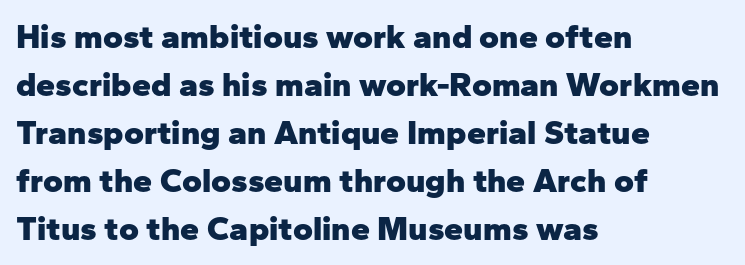
The image shows 34 px heavy sans-serif type, upright; set left-aligned, normal line spacing (1.41x), normal letter spacing, not underlined; low stroke contrast and a medium x-height.
